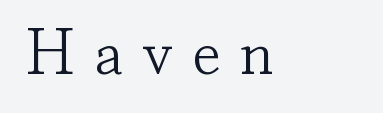
The image shows 65 px light serif type, upright; set left-aligned, unusually wide letter spacing (+0.28 em), not underlined; low stroke contrast and a small x-height.
